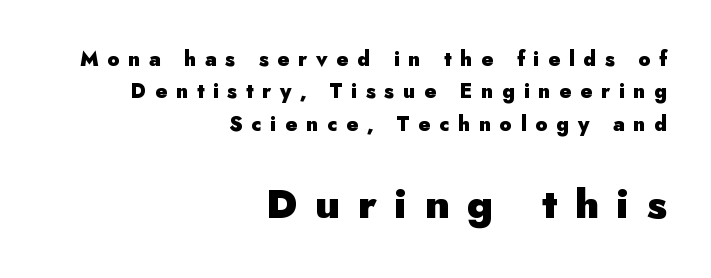
Q: Is the text bold? A: Yes.
Q: Is the text italic (slanted)? A: No, it is upright.
Q: Is the typeface a serif or a sans-serif typeface? A: Sans-serif.
Q: Is the text underlined? A: No.
Q: How is the paragraph aligned? A: Right-aligned.
Q: Is the spacing between letters normal or unusually wide? A: Unusually wide.
Q: Is the spacing between lines tight, normal or loose? A: Normal.
Q: Which block of text is set in a larger size, the first (top) or the second (bottom)? A: The second (bottom) one.
Q: Width (condensed, normal, or wide)? A: Normal.
Q: Stroke contrast? A: Low.
Q: x-height? A: Small.
Q: Monospaced? A: No.
